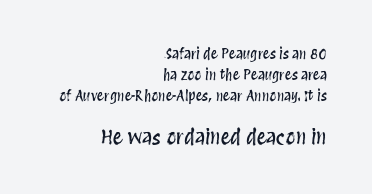
{"italic": "no", "underline": "no", "align": "right", "line_spacing": "normal", "line_spacing_ratio": 1.49, "letter_spacing": "normal", "letter_spacing_em": 0.0, "larger_block": "second", "size_ratio": 1.43, "glyph_px": 20}
